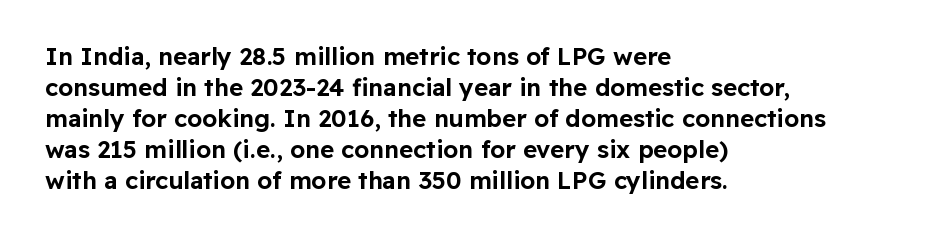
The rag falls on the right side of this text block. How would I describe the line gaps? Plain and ordinary. Ordinary non-slanted type is in use. The gaps between neighbouring characters are ordinary and unremarkable.
